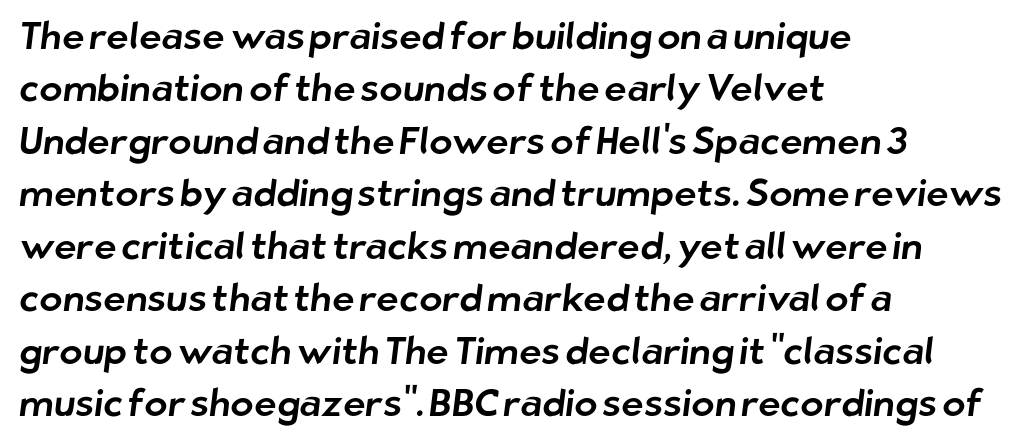
Serifs: no, the terminals of the letterforms are clean. Summary of vertical rhythm: regular, with standard interline spacing. Here the designer chose a conventional face with non-uniform glyph widths. A clean baseline with only descenders dipping below it.
